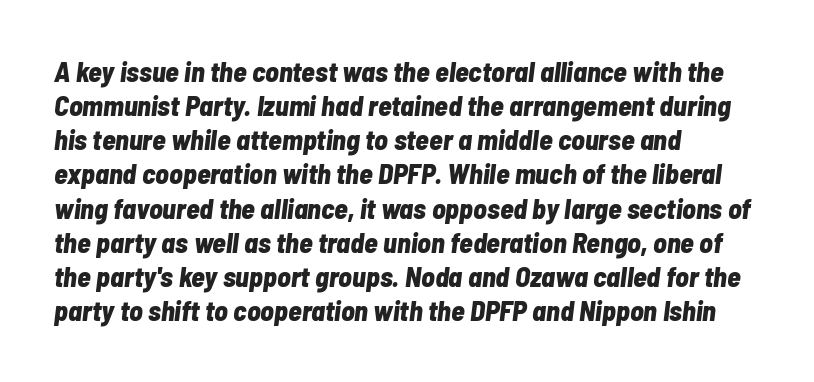
The image shows 28 px bold, condensed type, italic (leaning right); set left-aligned, line spacing 1.22x, normal letter spacing, not underlined; low stroke contrast and a medium x-height.
